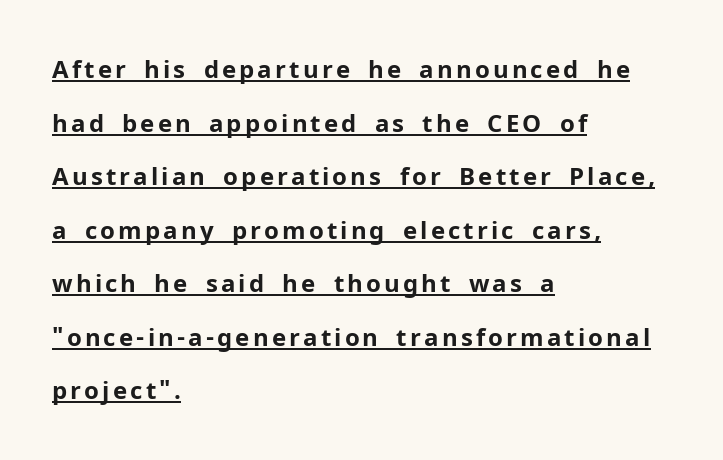
{"italic": "no", "bold": "yes", "underline": "yes", "align": "left", "line_spacing": "loose", "line_spacing_ratio": 2.23, "glyph_px": 24}
